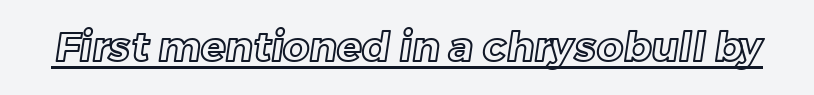
{"width": "normal", "x_height": "medium", "monospaced": "no", "underline": "yes", "letter_spacing": "normal", "letter_spacing_em": 0.0, "glyph_px": 41}
